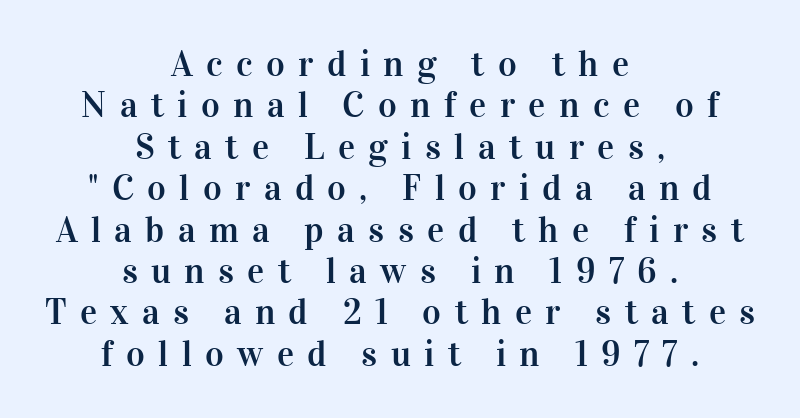
{"serif": "yes", "italic": "no", "width": "normal", "stroke_contrast": "high", "x_height": "medium", "monospaced": "no", "underline": "no", "align": "center", "line_spacing": "tight", "line_spacing_ratio": 1.15, "letter_spacing": "wide", "letter_spacing_em": 0.37, "glyph_px": 36}
